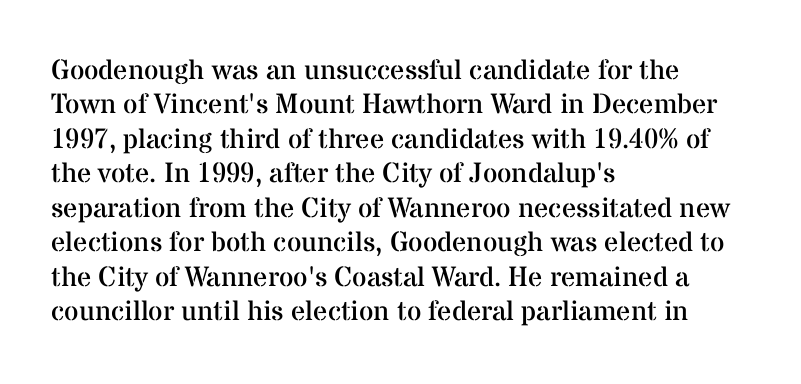
The rendering uses natural spacing where letterforms have individual widths. The compositor pushed each line to the left boundary. Does extra space separate the letters? No, they use regular spacing. Stem width sits at or under what a default text font uses.
